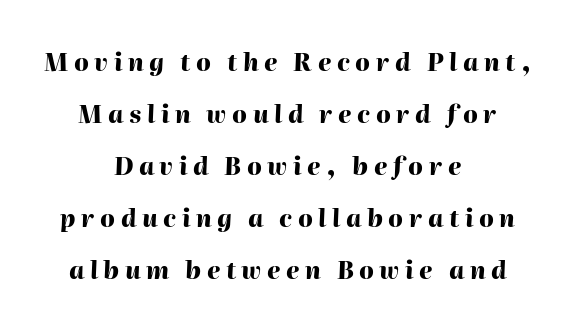
Strokes here are thick enough to call this a true bold. The rendering positions every line midway between the sides. Horizontal bands of white between lines are thick stripes. The type is letterspaced generously, with wide tracking.
